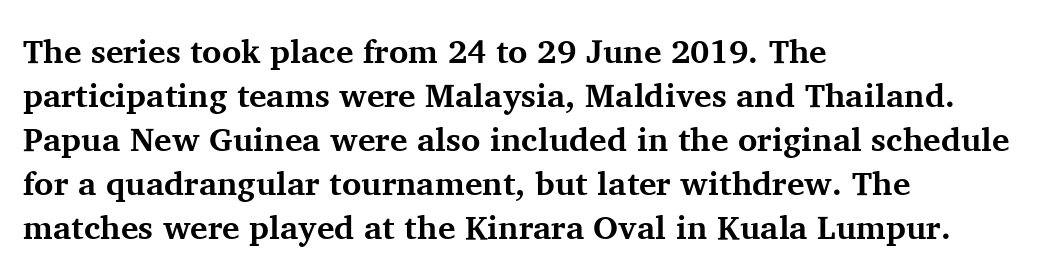
This rendering features lettering with no underline. This sample is left-justified, so line endings fall wherever the words run out. Varying glyph widths throughout — classic text-font behaviour. Italic? Not at all — the glyphs are vertical. The gaps between neighbouring characters are ordinary and unremarkable.
